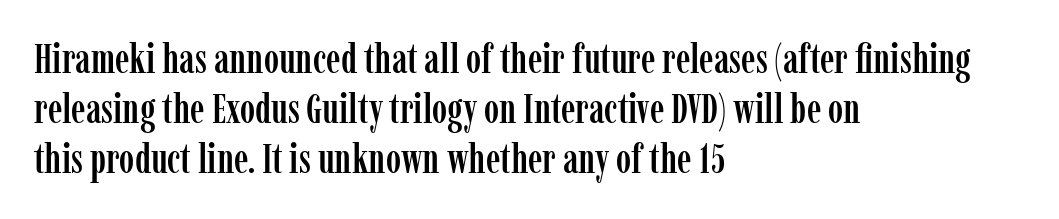
The image shows 41 px condensed serif type, upright; set left-aligned, line spacing 1.22x, normal letter spacing, not underlined; low stroke contrast and a medium x-height.
